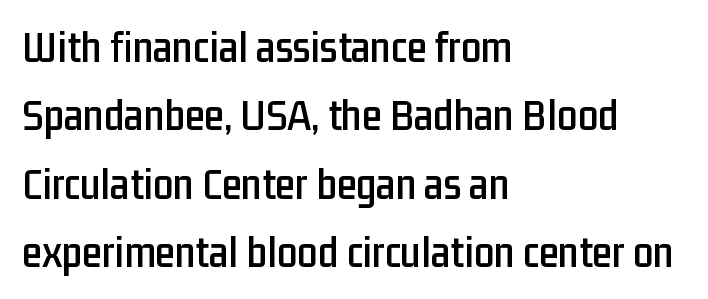
The image shows 45 px condensed sans-serif type, upright; set left-aligned, normal line spacing (1.52x), normal letter spacing, not underlined; low stroke contrast and a medium x-height.
